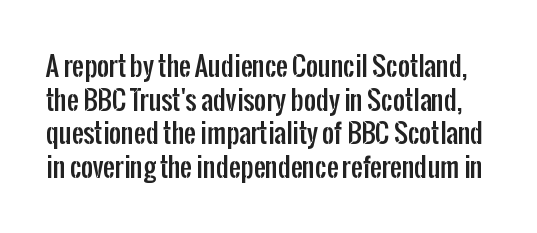
The image shows 26 px text type, upright; set normal line spacing (1.29x), normal letter spacing, not underlined.
